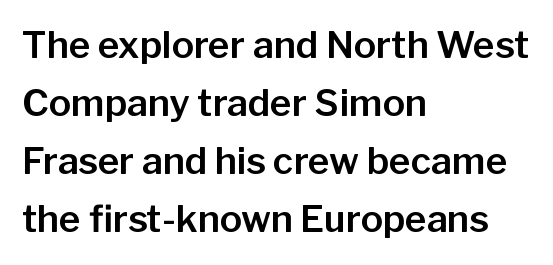
{"serif": "no", "italic": "no", "width": "normal", "stroke_contrast": "low", "x_height": "medium", "monospaced": "no", "underline": "no", "align": "left", "line_spacing": "normal", "line_spacing_ratio": 1.57, "letter_spacing": "normal", "letter_spacing_em": 0.0, "glyph_px": 37}
